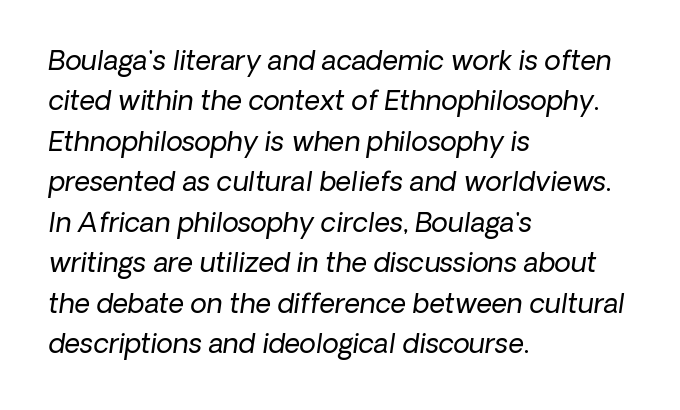
Q: Is the text bold? A: No.
Q: Is the text underlined? A: No.
Q: How is the paragraph aligned? A: Left-aligned.
Q: Is the spacing between letters normal or unusually wide? A: Normal.
Q: Is the spacing between lines tight, normal or loose? A: Normal.
